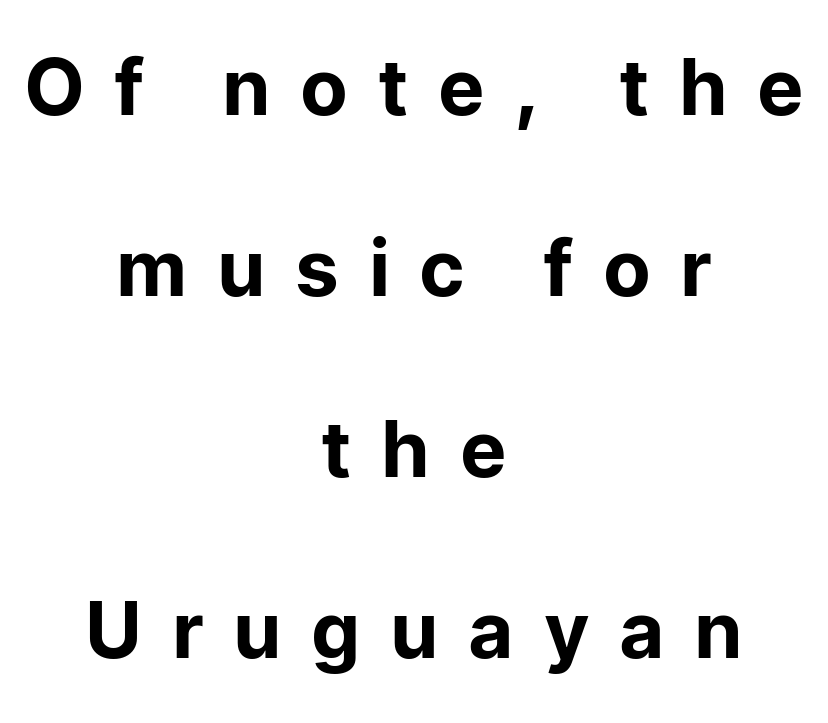
No feet cap the strokes, marking this as sans-serif type. The letters stand straight up with perfectly vertical stems. Descenders are the only things crossing below the line. Students, observe: this is what heavily led, spacious text looks like.
